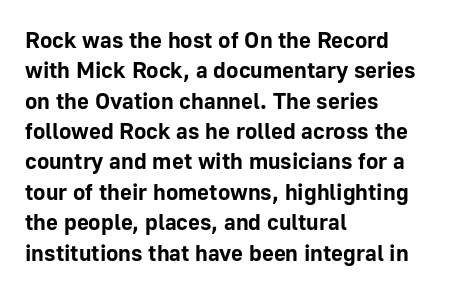
{"italic": "no", "bold": "yes", "underline": "no", "align": "left", "line_spacing": "normal", "line_spacing_ratio": 1.32, "letter_spacing": "normal", "letter_spacing_em": 0.0, "glyph_px": 23}
